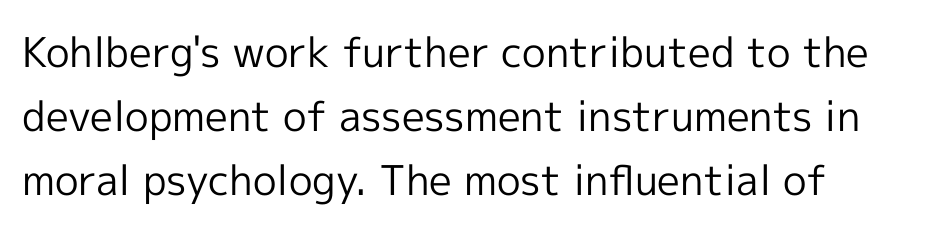
{"serif": "no", "italic": "no", "bold": "no", "weight": "regular", "width": "normal", "x_height": "medium", "monospaced": "no", "underline": "no", "align": "left", "line_spacing": "normal", "line_spacing_ratio": 1.56, "letter_spacing": "normal", "letter_spacing_em": 0.0, "glyph_px": 41}
